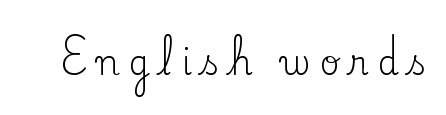
The image shows 34 px regular-weight type, upright; set unusually wide letter spacing (+0.27 em), not underlined; low stroke contrast and a small x-height.
